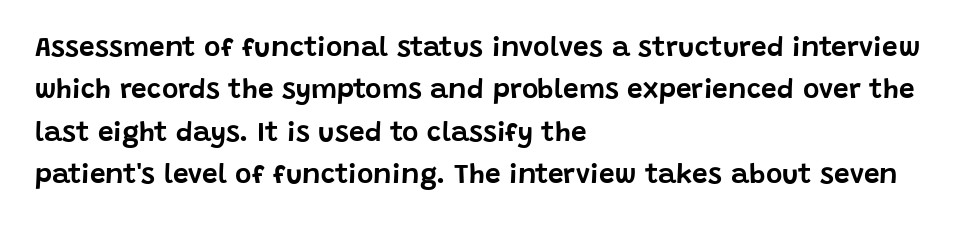
{"serif": "no", "italic": "no", "width": "normal", "stroke_contrast": "low", "x_height": "large", "monospaced": "no", "underline": "no", "align": "left", "line_spacing": "normal", "line_spacing_ratio": 1.51, "letter_spacing": "normal", "letter_spacing_em": 0.0, "glyph_px": 28}
